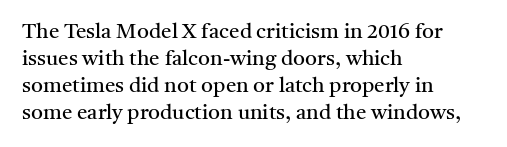
{"italic": "no", "bold": "no", "underline": "no", "align": "left", "line_spacing": "normal", "line_spacing_ratio": 1.28, "letter_spacing": "normal", "letter_spacing_em": 0.0, "glyph_px": 21}
